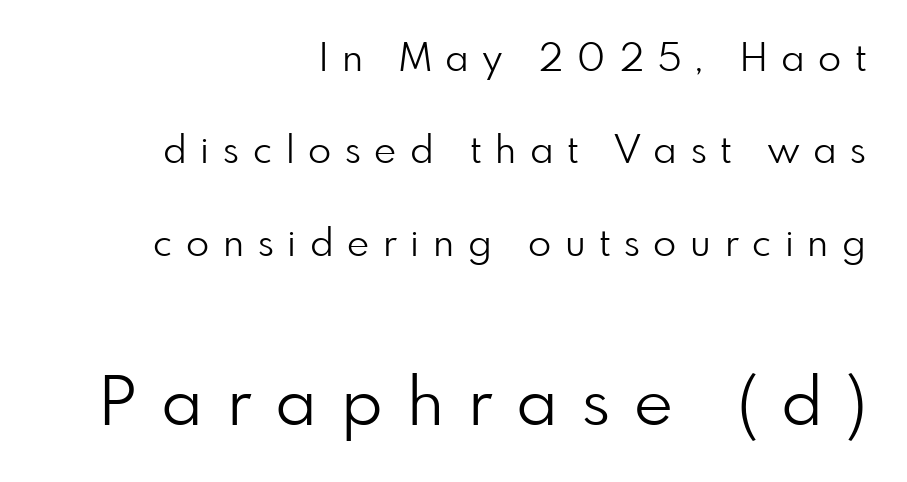
Q: Is the text bold? A: No.
Q: Is the text italic (slanted)? A: No, it is upright.
Q: Is the typeface a serif or a sans-serif typeface? A: Sans-serif.
Q: Is the text underlined? A: No.
Q: How is the paragraph aligned? A: Right-aligned.
Q: Is the spacing between letters normal or unusually wide? A: Unusually wide.
Q: Is the spacing between lines tight, normal or loose? A: Loose.
Q: Which block of text is set in a larger size, the first (top) or the second (bottom)? A: The second (bottom) one.
Q: Width (condensed, normal, or wide)? A: Normal.
Q: Stroke contrast? A: Low.
Q: x-height? A: Small.
Q: Monospaced? A: No.
